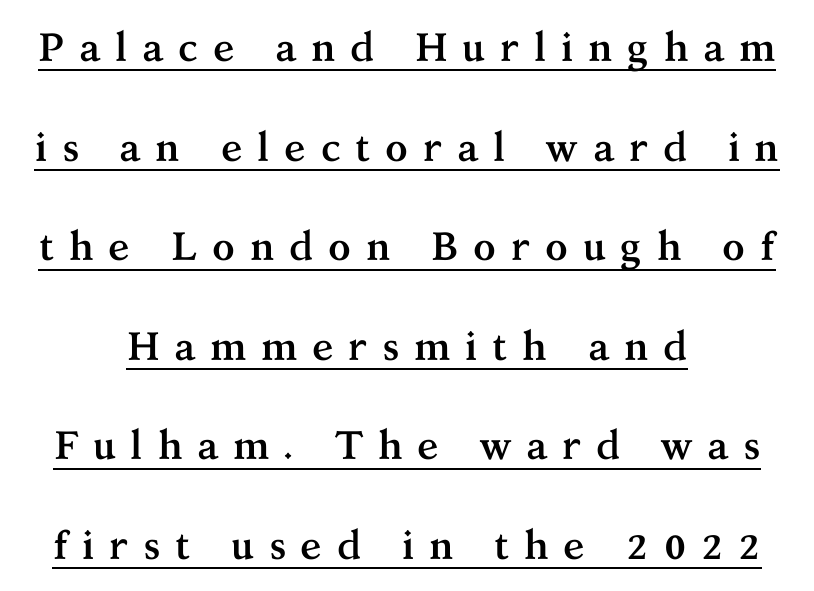
The image shows 40 px semibold serif type, upright; set centered, loose line spacing (2.49x), unusually wide letter spacing (+0.36 em), underlined; medium stroke contrast and a medium x-height.
